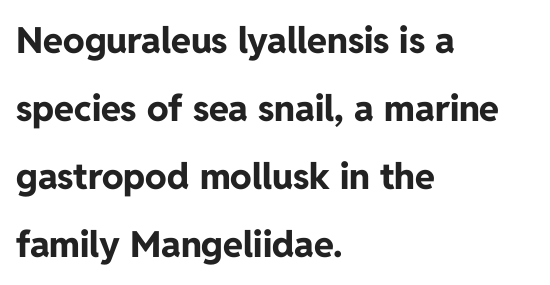
Q: Is the text bold? A: Yes.
Q: Is the text italic (slanted)? A: No, it is upright.
Q: Is the typeface a serif or a sans-serif typeface? A: Sans-serif.
Q: Is the text underlined? A: No.
Q: How is the paragraph aligned? A: Left-aligned.
Q: Is the spacing between letters normal or unusually wide? A: Normal.
Q: Width (condensed, normal, or wide)? A: Normal.
Q: Stroke contrast? A: Low.
Q: x-height? A: Medium.
Q: Monospaced? A: No.
